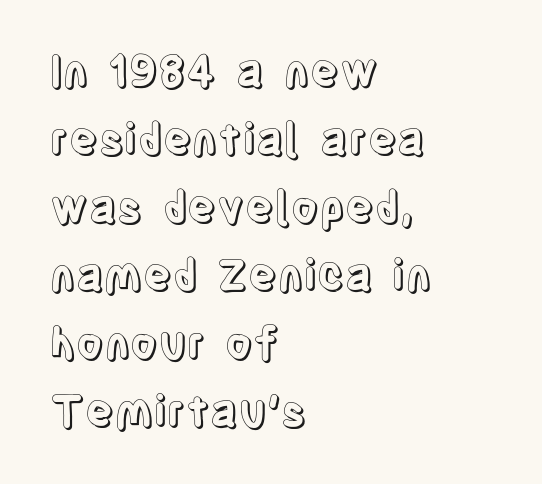
The image shows 43 px condensed type, upright; set left-aligned, normal line spacing (1.58x), normal letter spacing, not underlined; a large x-height.
